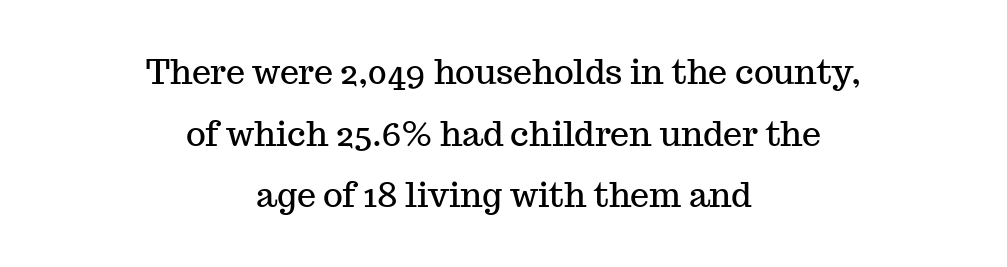
Q: Is the text italic (slanted)? A: No, it is upright.
Q: Is the typeface a serif or a sans-serif typeface? A: Serif.
Q: Is the text underlined? A: No.
Q: How is the paragraph aligned? A: Centered.
Q: Is the spacing between letters normal or unusually wide? A: Normal.
Q: Width (condensed, normal, or wide)? A: Normal.
Q: Stroke contrast? A: Medium.
Q: x-height? A: Medium.
Q: Monospaced? A: No.
